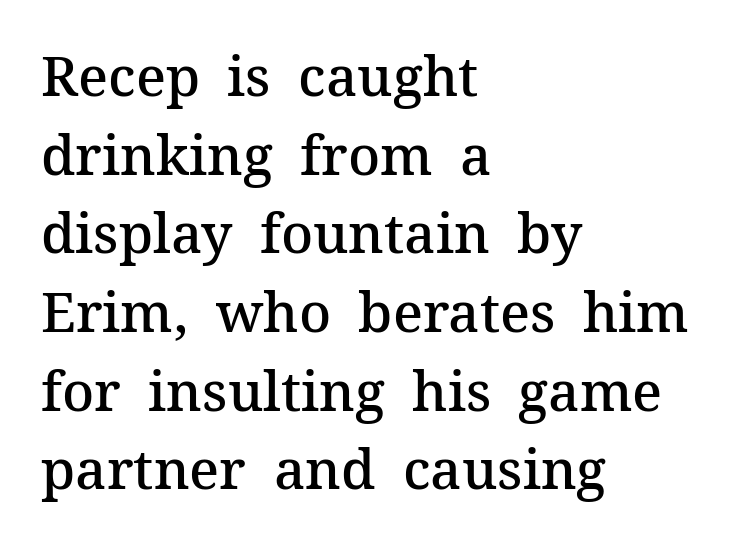
The axis of the letterforms is exactly vertical. The rendering uses natural spacing where letterforms have individual widths. What stands out about the letter spacing? Nothing — it is the standard amount. Bare-footed words on every line. The letters carry serifs — small finishing strokes at the ends of their stems.
